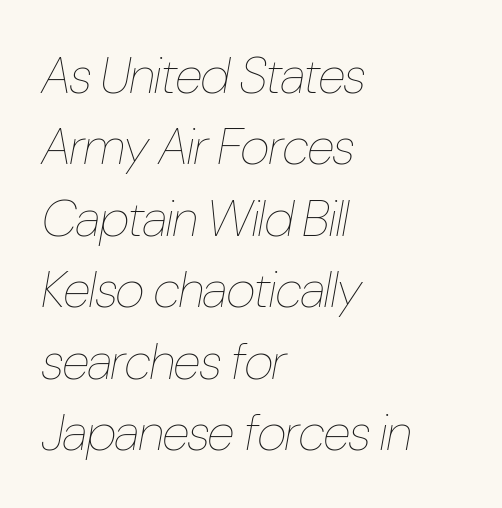
The image shows 51 px thin, condensed type, italic (leaning right); set left-aligned, normal line spacing (1.4x), normal letter spacing, not underlined; low stroke contrast and a medium x-height.
